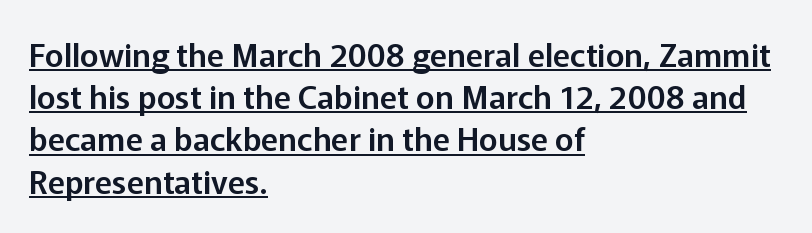
The image shows 32 px sans-serif type, upright; set left-aligned, normal line spacing (1.32x), normal letter spacing, underlined; low stroke contrast and a medium x-height.
